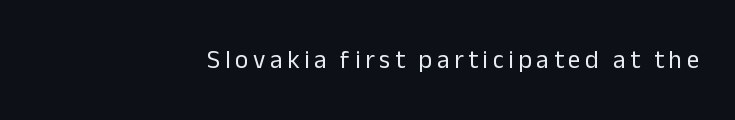
Bare-footed words on every line. Alignment: flush right. Does the lettering tilt? It doesn't — this is upright. The face looks like a standard text weight, possibly lighter.
